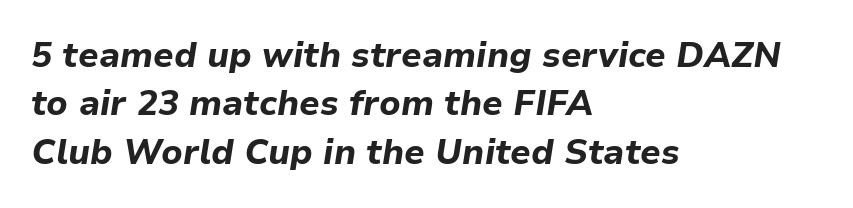
{"italic": "yes", "lean": "right", "slant_degrees": 9, "bold": "yes", "weight": "bold", "width": "normal", "stroke_contrast": "low", "x_height": "medium", "monospaced": "no", "underline": "no", "align": "left", "line_spacing": "normal", "line_spacing_ratio": 1.38, "letter_spacing": "normal", "letter_spacing_em": 0.0, "glyph_px": 35}
